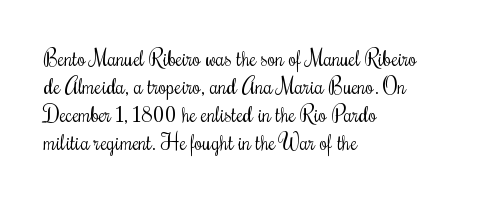
The image shows 21 px text type; set left-aligned, normal line spacing (1.34x), normal letter spacing, not underlined.
